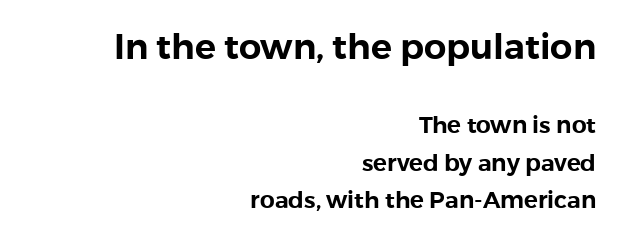
The letters stand straight up with perfectly vertical stems. Reading down the column, the eye jumps a familiar distance to each next line. Leftover space on each line is placed entirely before the opening word. Tracking here is standard; glyphs follow each other at the usual distance.
